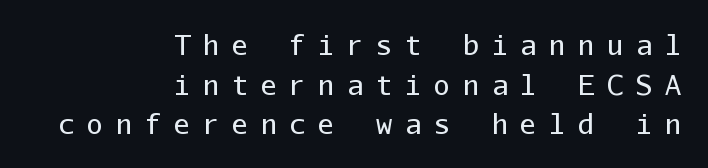
The image shows 27 px text type, upright; set right-aligned, normal line spacing (1.47x), unusually wide letter spacing (+0.47 em), not underlined.
